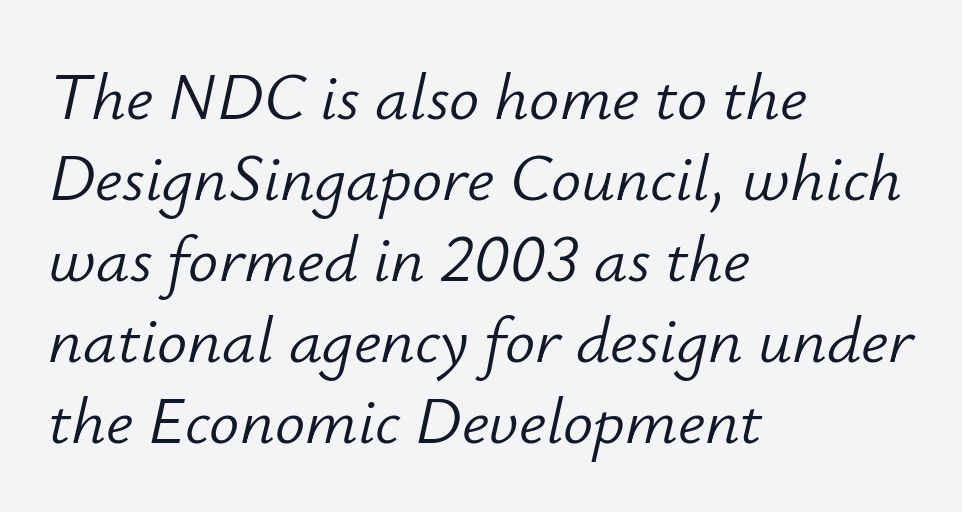
A quiet, ordinary-to-light weight characterises the typeface. The face used here is proportionally spaced, like ordinary book or web type. Characters follow at the spacing the type designer built in. Every row of glyphs begins at an identical x-position on the left. In terms of posture, this sample is oblique.
